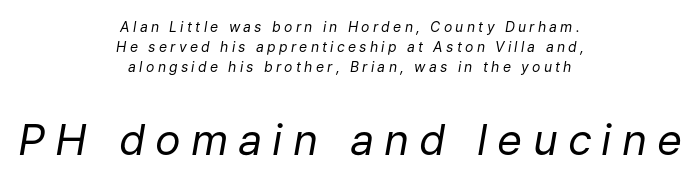
Q: Is the text bold? A: No.
Q: Is the text italic (slanted)? A: Yes, it leans right by about 9 degrees.
Q: Is the text underlined? A: No.
Q: How is the paragraph aligned? A: Centered.
Q: Is the spacing between letters normal or unusually wide? A: Unusually wide.
Q: Is the spacing between lines tight, normal or loose? A: Normal.
Q: Which block of text is set in a larger size, the first (top) or the second (bottom)? A: The second (bottom) one.
Q: Width (condensed, normal, or wide)? A: Normal.
Q: Stroke contrast? A: Low.
Q: x-height? A: Medium.
Q: Monospaced? A: No.
